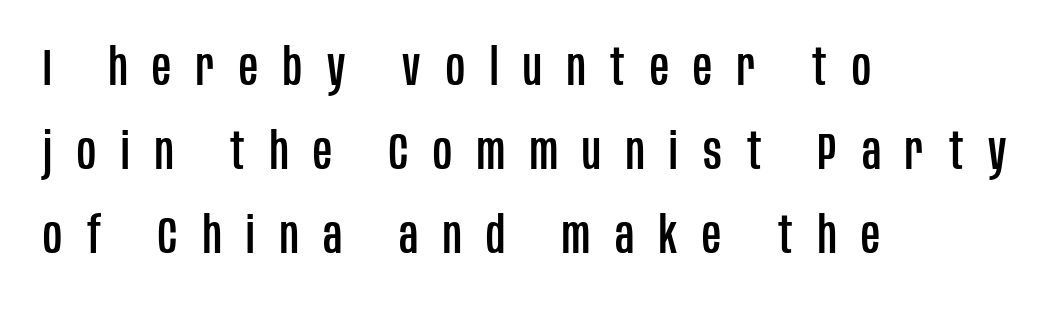
Q: Is the text italic (slanted)? A: No, it is upright.
Q: Is the typeface a serif or a sans-serif typeface? A: Sans-serif.
Q: Is the text underlined? A: No.
Q: How is the paragraph aligned? A: Left-aligned.
Q: Is the spacing between letters normal or unusually wide? A: Unusually wide.
Q: Is the spacing between lines tight, normal or loose? A: Normal.
Q: Width (condensed, normal, or wide)? A: Condensed.
Q: Stroke contrast? A: Low.
Q: x-height? A: Large.
Q: Monospaced? A: No.
